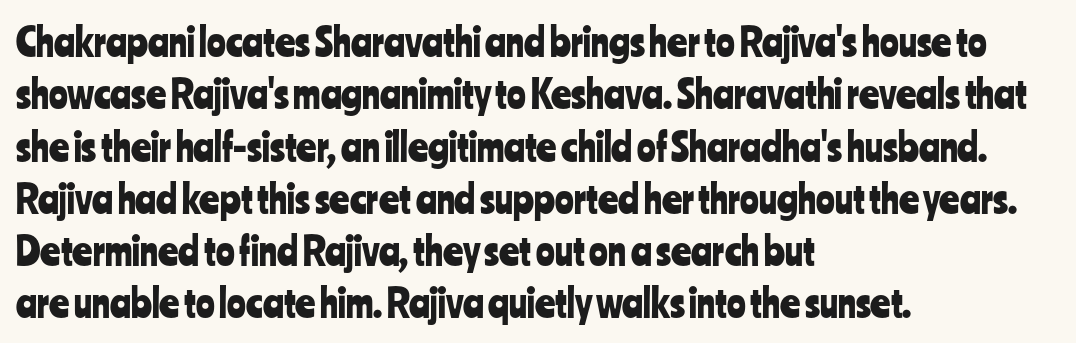
The vertical gap from one line to the next is medium. A typesetter would mark this as roman, not italic. The glyphs are unaccompanied by any horizontal stroke below them. Spacing verdict: proportional, widths tailored to each character.
